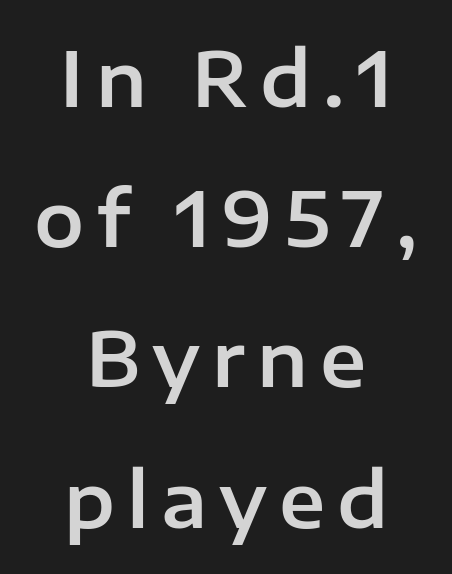
Q: Is the text italic (slanted)? A: No, it is upright.
Q: Is the typeface a serif or a sans-serif typeface? A: Sans-serif.
Q: Is the text underlined? A: No.
Q: How is the paragraph aligned? A: Centered.
Q: Width (condensed, normal, or wide)? A: Normal.
Q: Stroke contrast? A: Low.
Q: x-height? A: Medium.
Q: Monospaced? A: No.
